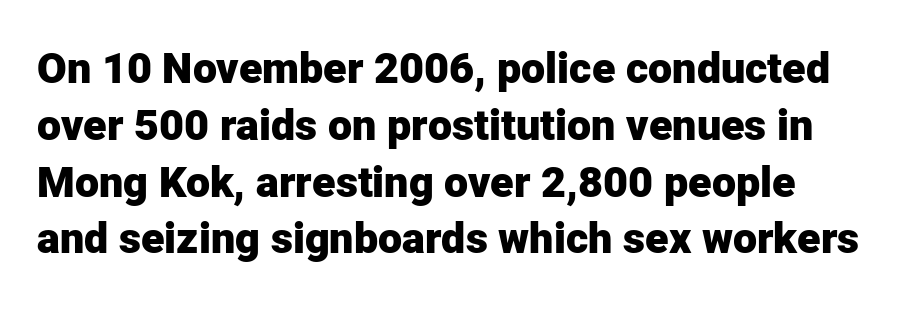
The image shows 43 px heavy sans-serif type, upright; set normal line spacing (1.32x), normal letter spacing, not underlined; low stroke contrast and a medium x-height.
